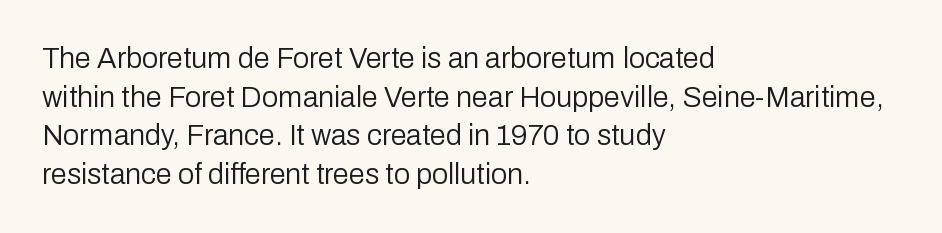
Proportional: the letters do not fall into vertical columns. The font family rendered here belongs to the sans-serif group. Does the copy run flush right? No — it runs flush left. The type is set solid horizontally, with unmodified tracking.
